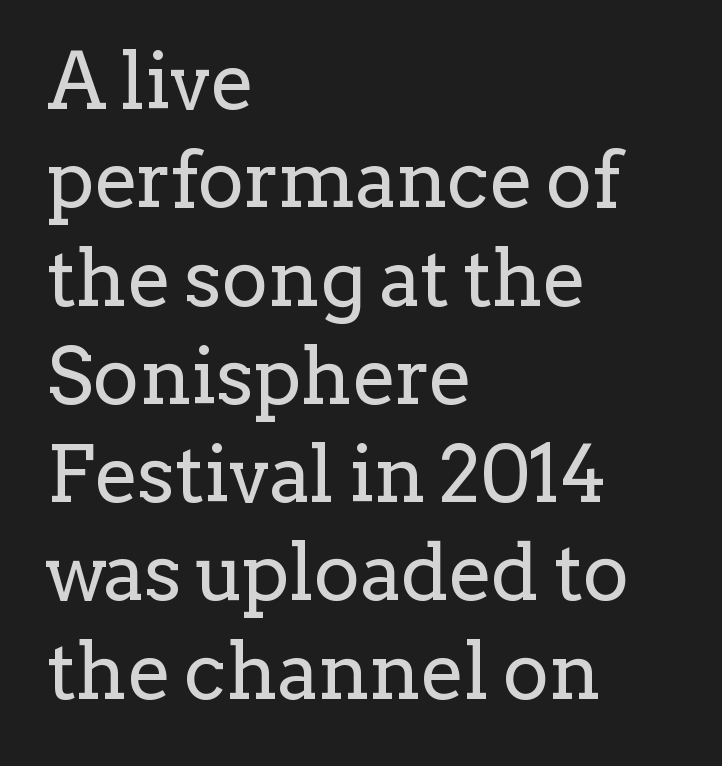
Q: Is the text bold? A: No.
Q: Is the text italic (slanted)? A: No, it is upright.
Q: Is the typeface a serif or a sans-serif typeface? A: Serif.
Q: Is the text underlined? A: No.
Q: How is the paragraph aligned? A: Left-aligned.
Q: Is the spacing between letters normal or unusually wide? A: Normal.
Q: Is the spacing between lines tight, normal or loose? A: Normal.
Q: Width (condensed, normal, or wide)? A: Normal.
Q: Stroke contrast? A: Low.
Q: x-height? A: Medium.
Q: Monospaced? A: No.
